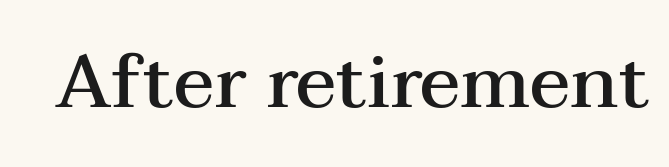
The image shows 75 px semibold, wide serif type, upright; set normal letter spacing, not underlined; medium stroke contrast and a medium x-height.
